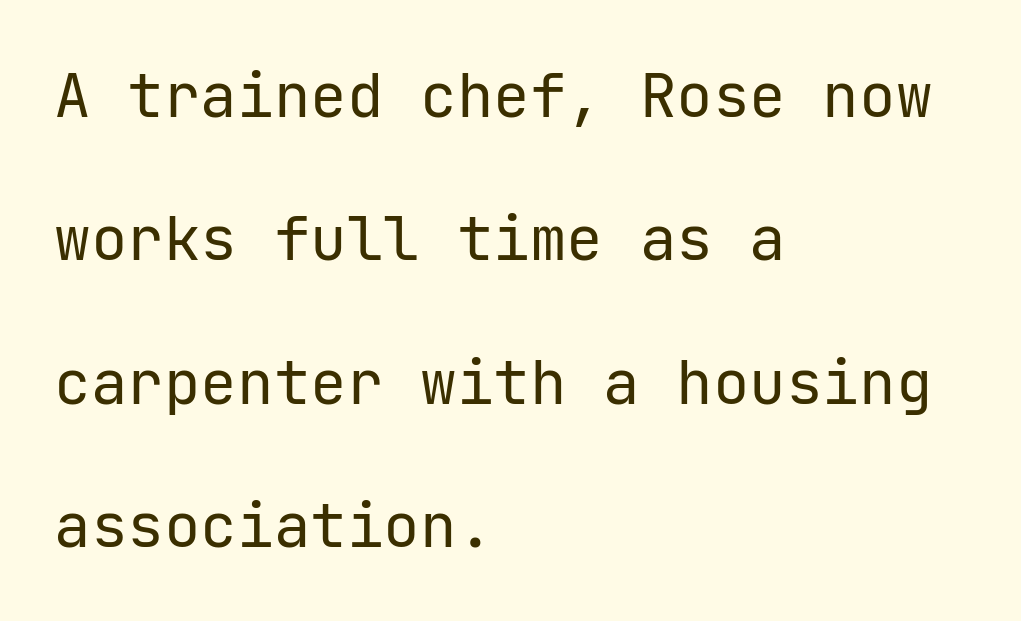
{"serif": "no", "italic": "no", "bold": "no", "weight": "regular", "width": "normal", "stroke_contrast": "low", "x_height": "medium", "underline": "no", "align": "left", "line_spacing": "loose", "line_spacing_ratio": 2.35, "letter_spacing": "normal", "letter_spacing_em": 0.0, "glyph_px": 61}
